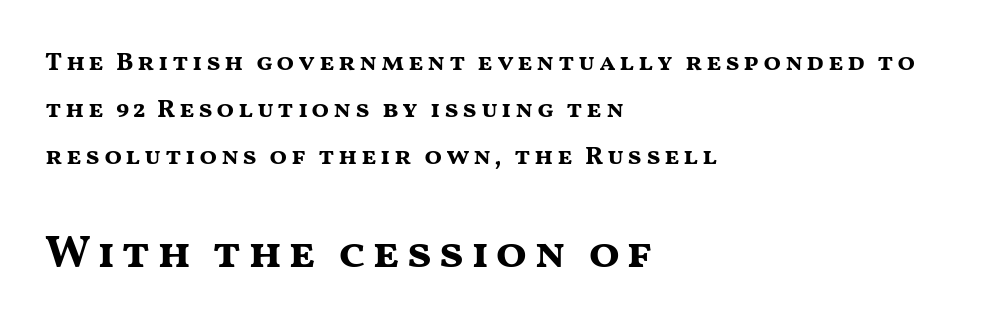
The image shows 46 px bold, wide sans-serif type, upright; set left-aligned, line spacing 1.81x, not underlined; the second (bottom) block is 1.77x larger; medium stroke contrast and a medium x-height.
